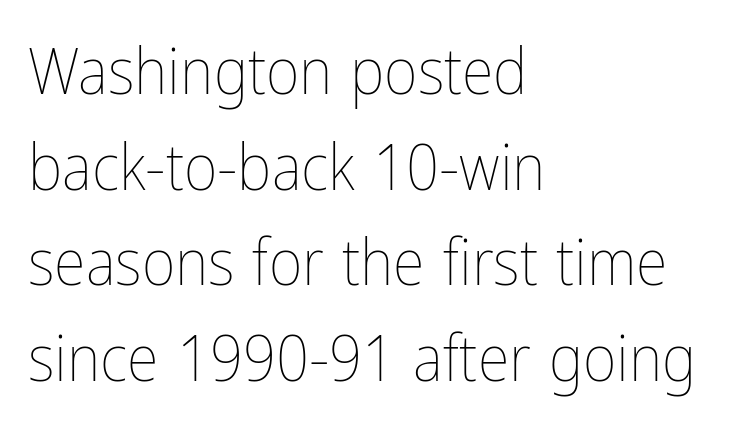
Each letter keeps its own natural width here, so spacing adapts to shape. Each row of text sits above clean, open space. What's the leading like? Ordinary, nothing unusual. The tracking reads as untouched default to a designer's eye.
